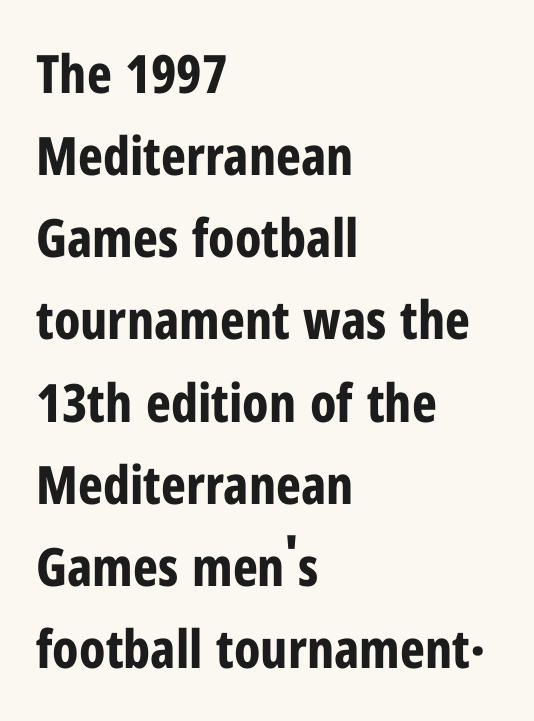
A clean baseline with only descenders dipping below it. These lines are rendered in a variable-pitch font. These lines stack with their left ends in a neat column. Does the lettering tilt? It doesn't — this is upright. The type family on display is of the sans-serif kind. How would I describe the line gaps? Plain and ordinary.
